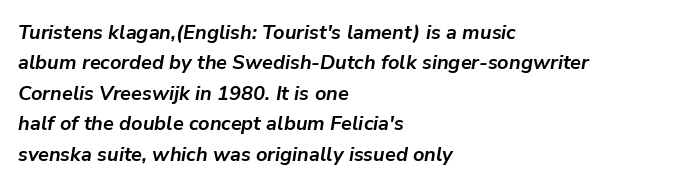
On the weight axis this lands at bold, roughly 700. Leading matches the norm, producing a regular column. Any mark beneath the type? The region is blank. Each word holds together tightly as a unit, with standard inter-letter gaps. Quick note: italic.
